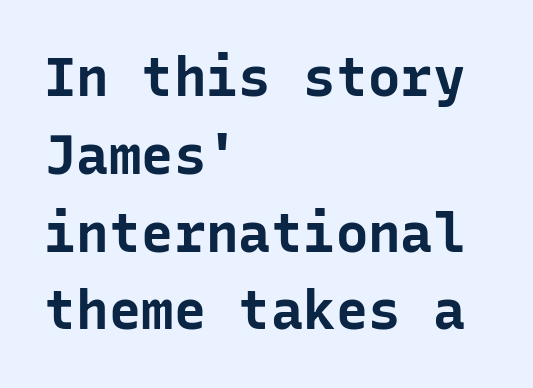
{"serif": "no", "italic": "no", "bold": "yes", "weight": "bold", "width": "normal", "stroke_contrast": "low", "x_height": "medium", "monospaced": "yes", "underline": "no", "align": "left", "line_spacing": "normal", "line_spacing_ratio": 1.44, "letter_spacing": "normal", "letter_spacing_em": 0.0, "glyph_px": 54}
